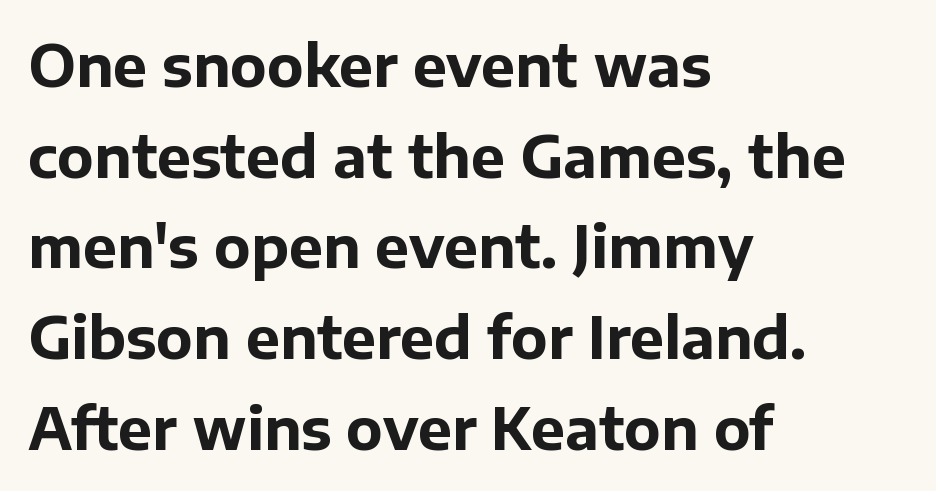
The characters look thick and weighty, a clear bold. The foot of each line stays bare and open. Examine the stroke ends and you'll find no serifs. Nope, not italic — everything's standing straight. A classic flush-left, rag-right setting is used for this passage.
